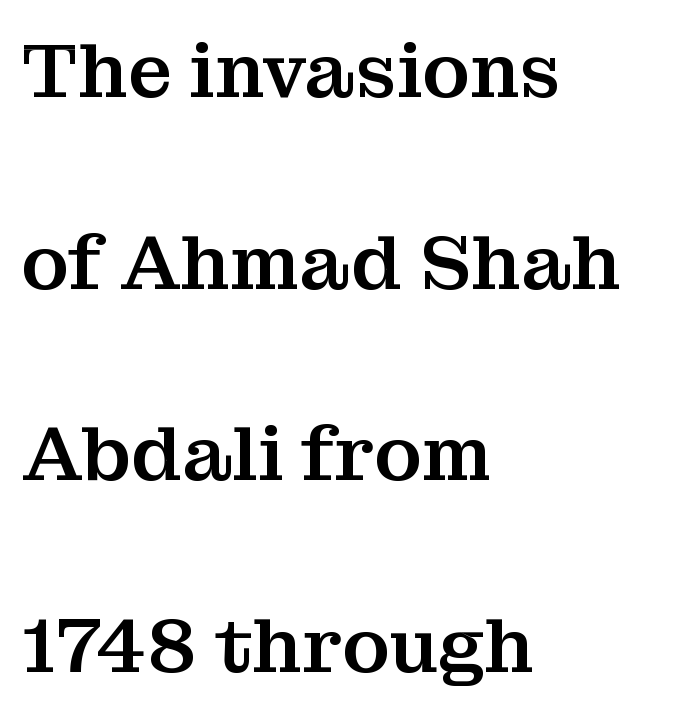
{"serif": "yes", "italic": "no", "width": "normal", "stroke_contrast": "medium", "x_height": "medium", "monospaced": "no", "underline": "no", "align": "left", "line_spacing": "loose", "line_spacing_ratio": 2.49, "letter_spacing": "normal", "letter_spacing_em": 0.0, "glyph_px": 77}
